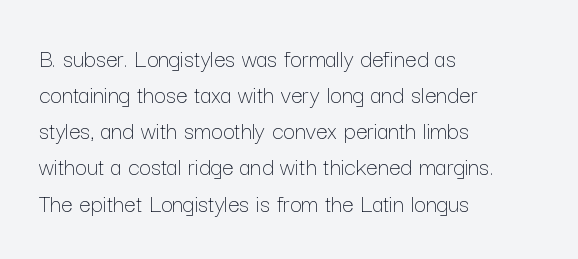
The image shows 26 px text type, upright; set left-aligned, normal line spacing (1.39x), normal letter spacing, not underlined.
